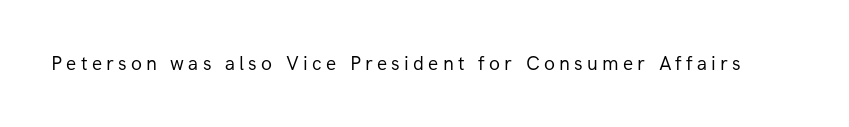
Q: Is the text bold? A: No.
Q: Is the text italic (slanted)? A: No, it is upright.
Q: Is the text underlined? A: No.
Q: Is the spacing between letters normal or unusually wide? A: Unusually wide.
